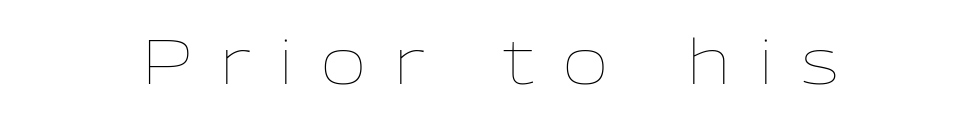
{"italic": "no", "bold": "no", "weight": "thin", "width": "normal", "stroke_contrast": "low", "x_height": "medium", "monospaced": "no", "underline": "no", "align": "center", "letter_spacing": "wide", "letter_spacing_em": 0.46, "glyph_px": 62}
